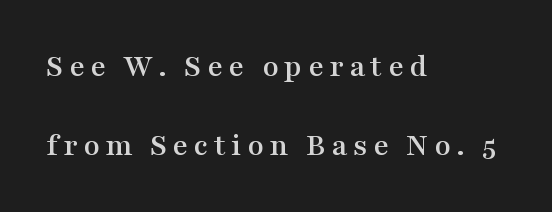
The image shows 33 px wide serif type, upright; set left-aligned, loose line spacing (2.38x), not underlined; medium stroke contrast and a medium x-height.
